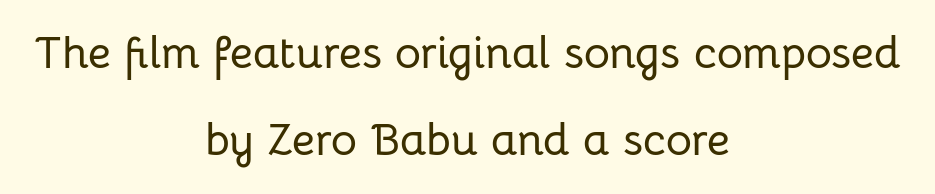
The image shows 45 px sans-serif type, upright; set centered, loose line spacing (1.94x), normal letter spacing, not underlined; low stroke contrast and a medium x-height.
